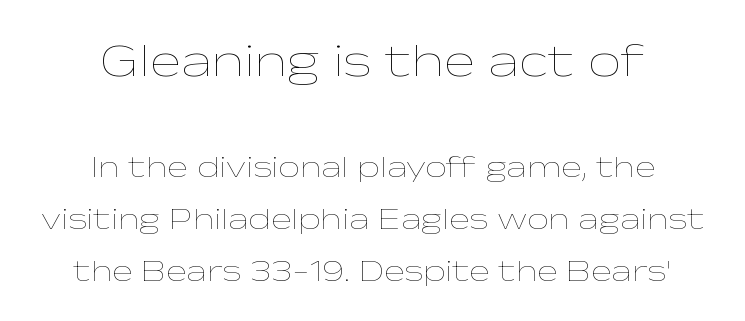
The strokes are not fattened; the text isn't bold. Reading top to bottom, the characters get smaller at the block break. Vertical spacing — default. The typesetter chose a symmetrical, centered arrangement here. Think of a printed novel: that variable character pitch is what you see here. The gaps between neighbouring characters are ordinary and unremarkable.
